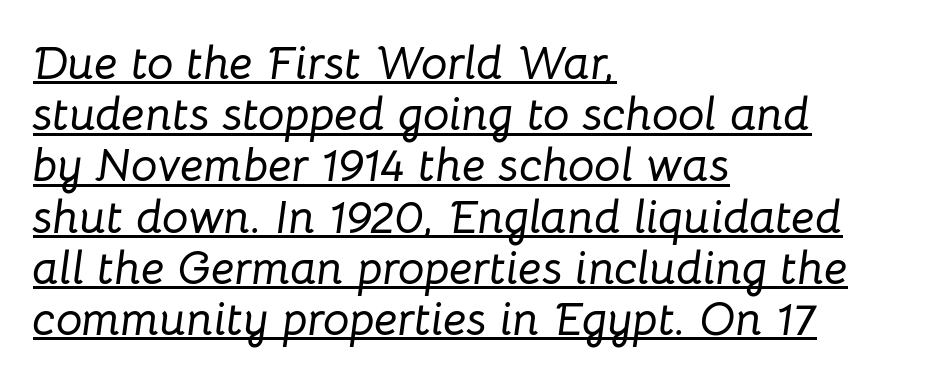
Q: Is the text italic (slanted)? A: Yes, it leans right by about 8 degrees.
Q: Is the text underlined? A: Yes.
Q: How is the paragraph aligned? A: Left-aligned.
Q: Is the spacing between letters normal or unusually wide? A: Normal.
Q: Is the spacing between lines tight, normal or loose? A: Tight.
Q: Width (condensed, normal, or wide)? A: Normal.
Q: Stroke contrast? A: Low.
Q: x-height? A: Medium.
Q: Monospaced? A: No.
